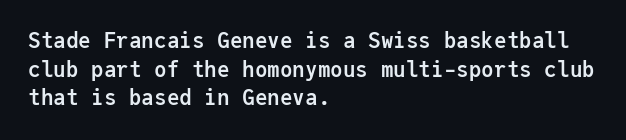
Notice how descenders clear the ascenders below comfortably — that's standard leading. Clear beneath every line of the passage. These lines are set flush left with a ragged right edge. The type sits square on the baseline with zero lean. Each word holds together tightly as a unit, with standard inter-letter gaps.
